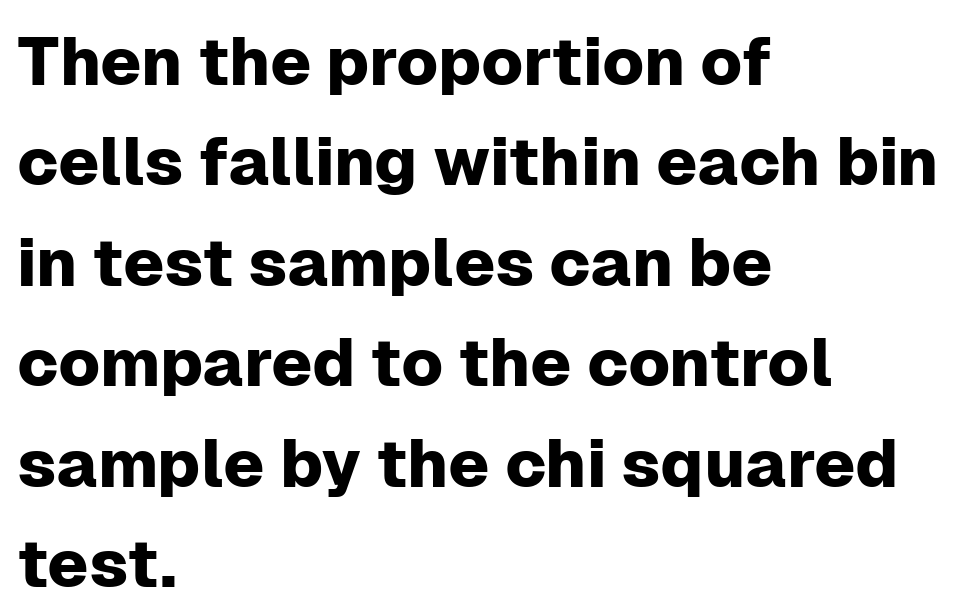
{"serif": "no", "italic": "no", "width": "normal", "stroke_contrast": "low", "x_height": "medium", "monospaced": "no", "underline": "no", "align": "left", "line_spacing": "normal", "line_spacing_ratio": 1.5, "letter_spacing": "normal", "letter_spacing_em": 0.0, "glyph_px": 67}
